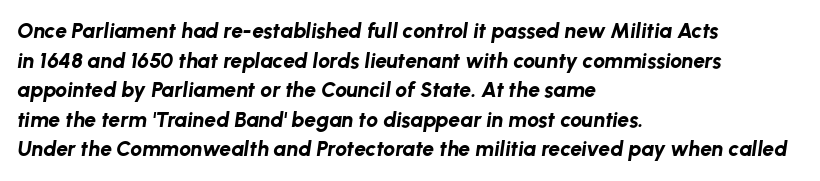
{"italic": "yes", "lean": "right", "slant_degrees": 8, "bold": "yes", "underline": "no", "align": "left", "line_spacing": "normal", "line_spacing_ratio": 1.41, "letter_spacing": "normal", "letter_spacing_em": 0.0, "glyph_px": 21}
